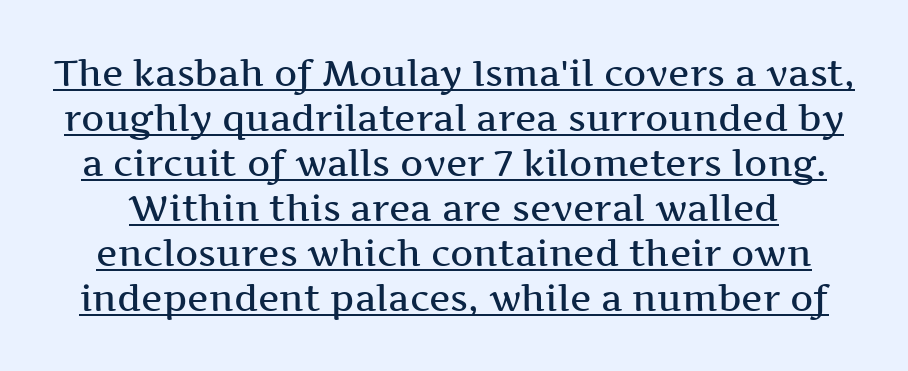
{"serif": "yes", "italic": "no", "bold": "semi", "weight": "semibold", "width": "wide", "stroke_contrast": "medium", "x_height": "medium", "monospaced": "no", "underline": "yes", "line_spacing": "normal", "line_spacing_ratio": 1.25, "letter_spacing": "normal", "letter_spacing_em": 0.0, "glyph_px": 36}
